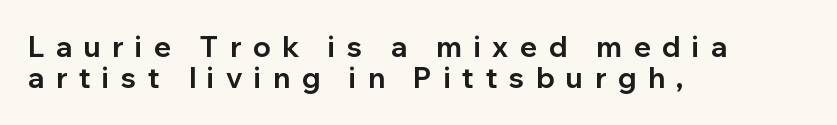
Q: Is the text bold? A: Yes.
Q: Is the text italic (slanted)? A: No, it is upright.
Q: Is the typeface a serif or a sans-serif typeface? A: Sans-serif.
Q: Is the text underlined? A: No.
Q: How is the paragraph aligned? A: Left-aligned.
Q: Is the spacing between letters normal or unusually wide? A: Unusually wide.
Q: Is the spacing between lines tight, normal or loose? A: Tight.
Q: Width (condensed, normal, or wide)? A: Normal.
Q: Stroke contrast? A: Low.
Q: x-height? A: Medium.
Q: Monospaced? A: No.
